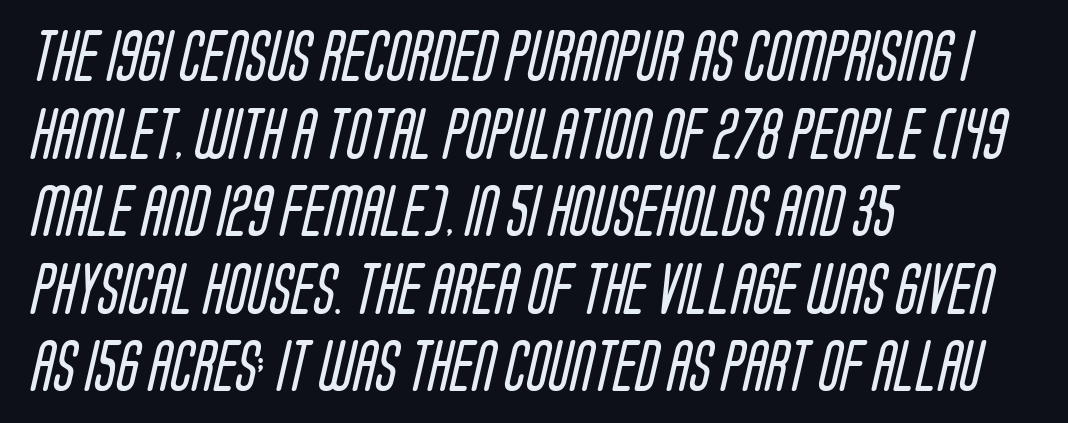
Q: Is the text bold? A: No.
Q: Is the typeface a serif or a sans-serif typeface? A: Sans-serif.
Q: Is the text underlined? A: No.
Q: How is the paragraph aligned? A: Left-aligned.
Q: Is the spacing between letters normal or unusually wide? A: Normal.
Q: Is the spacing between lines tight, normal or loose? A: Normal.
Q: Width (condensed, normal, or wide)? A: Condensed.
Q: Stroke contrast? A: Low.
Q: x-height? A: Large.
Q: Monospaced? A: No.
